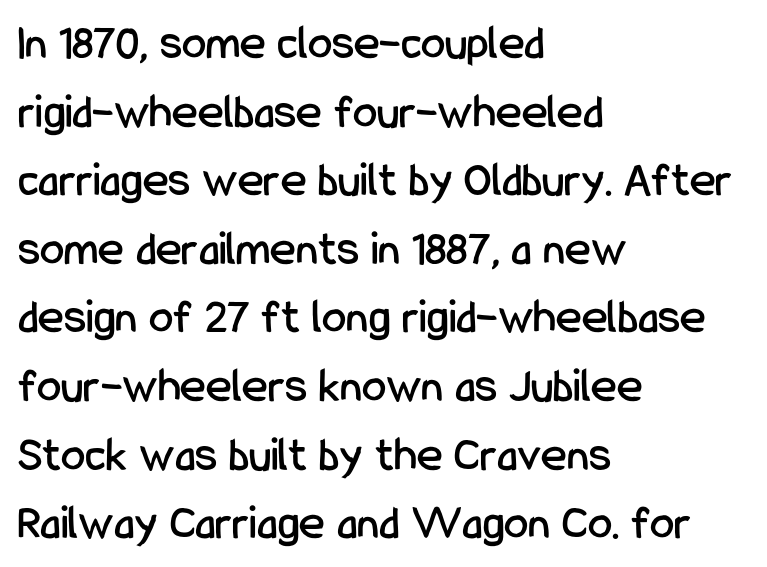
Q: Is the text italic (slanted)? A: No, it is upright.
Q: Is the typeface a serif or a sans-serif typeface? A: Sans-serif.
Q: Is the text underlined? A: No.
Q: How is the paragraph aligned? A: Left-aligned.
Q: Is the spacing between letters normal or unusually wide? A: Normal.
Q: Is the spacing between lines tight, normal or loose? A: Normal.
Q: Width (condensed, normal, or wide)? A: Condensed.
Q: Stroke contrast? A: Low.
Q: x-height? A: Medium.
Q: Monospaced? A: No.
